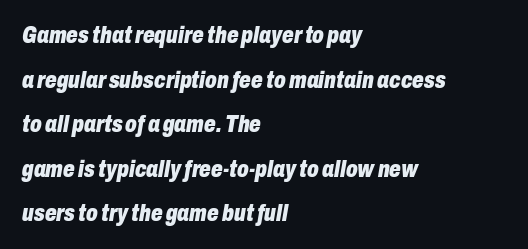
{"italic": "yes", "lean": "right", "slant_degrees": 10, "bold": "yes", "underline": "no", "align": "left", "line_spacing": "loose", "line_spacing_ratio": 1.94, "letter_spacing": "normal", "letter_spacing_em": 0.0, "glyph_px": 23}
